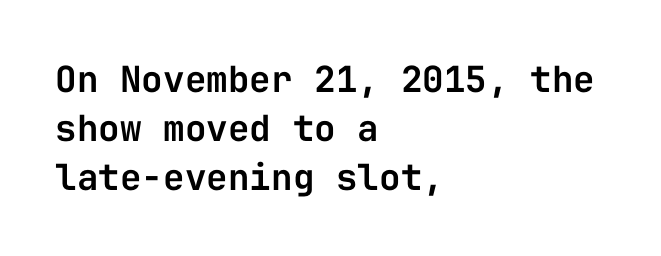
{"serif": "no", "italic": "no", "width": "normal", "stroke_contrast": "low", "x_height": "medium", "monospaced": "yes", "underline": "no", "align": "left", "line_spacing": "normal", "line_spacing_ratio": 1.36, "letter_spacing": "normal", "letter_spacing_em": 0.0, "glyph_px": 36}
